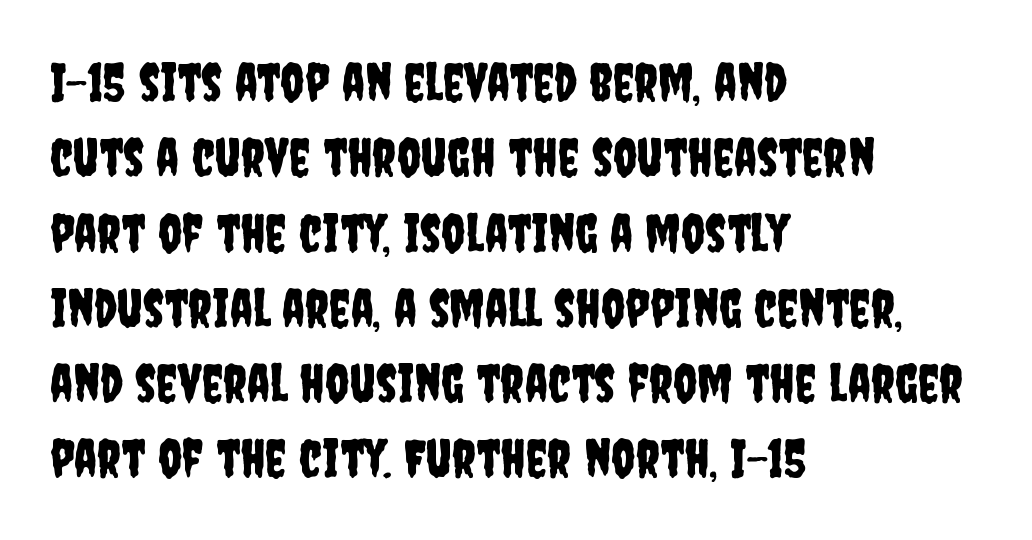
{"serif": "no", "italic": "no", "width": "condensed", "stroke_contrast": "low", "x_height": "large", "monospaced": "no", "underline": "no", "align": "left", "line_spacing": "normal", "line_spacing_ratio": 1.42, "letter_spacing": "normal", "letter_spacing_em": 0.0, "glyph_px": 53}
